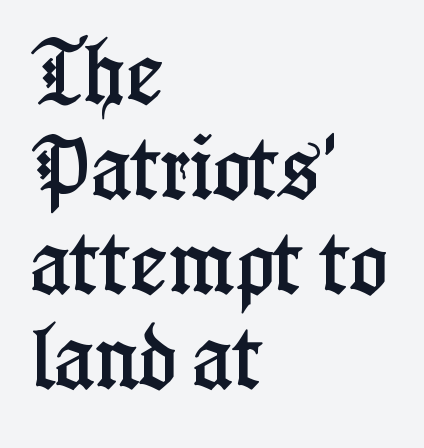
The image shows 71 px condensed serif type, upright; set left-aligned, normal line spacing (1.34x), normal letter spacing, not underlined; low stroke contrast and a medium x-height.
